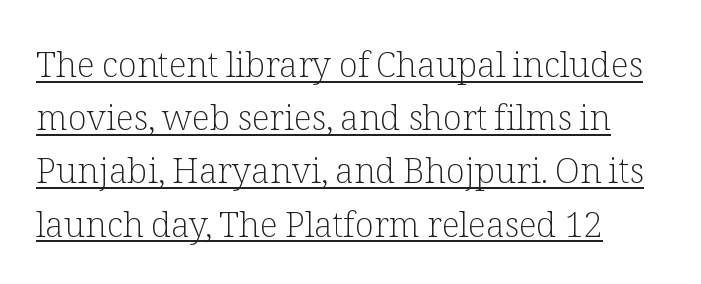
Q: Is the text bold? A: No.
Q: Is the text italic (slanted)? A: No, it is upright.
Q: Is the typeface a serif or a sans-serif typeface? A: Serif.
Q: Is the text underlined? A: Yes.
Q: Is the spacing between letters normal or unusually wide? A: Normal.
Q: Is the spacing between lines tight, normal or loose? A: Normal.
Q: Width (condensed, normal, or wide)? A: Normal.
Q: Stroke contrast? A: Low.
Q: x-height? A: Medium.
Q: Monospaced? A: No.
